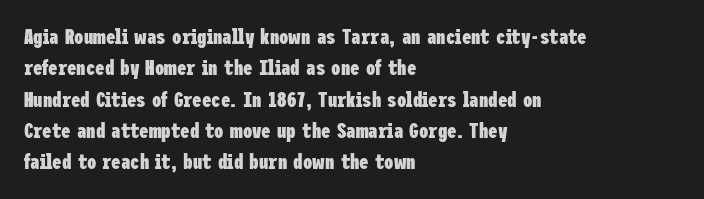
The passage shown is emphatically bold. The specimen reads as upright at a glance. Alignment: flush left. What stands out about the letter spacing? Nothing — it is the standard amount. The block of text has a typical density, with ordinary space between rows. The words here are not underlined.
